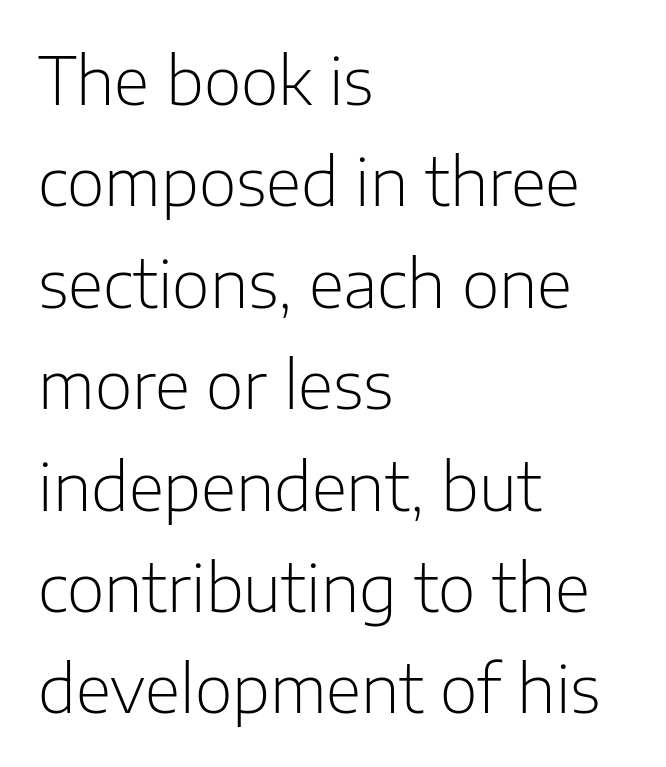
The letters advance in unequal steps, a hallmark of proportional type. Interline gaps are of average width in this sample. Think standard paragraph weight, or any step lighter than that. The compositor pushed each line to the left boundary.
